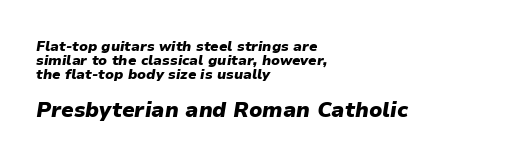
The image shows 21 px bold type, italic (leaning right); set left-aligned, tight line spacing (1.01x), normal letter spacing, not underlined; the second (bottom) block is 1.5x larger.
